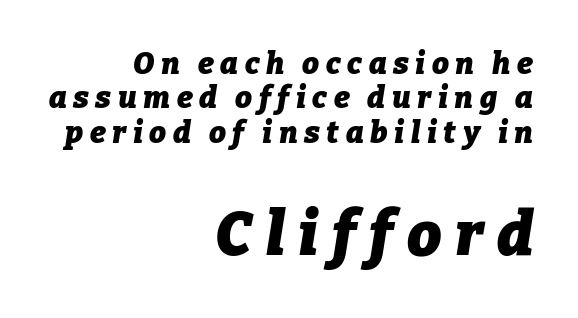
The image shows 61 px heavy type, italic (leaning right); set right-aligned, tight line spacing (1.15x), unusually wide letter spacing (+0.22 em), not underlined; the second (bottom) block is 2.03x larger; low stroke contrast and a medium x-height.
